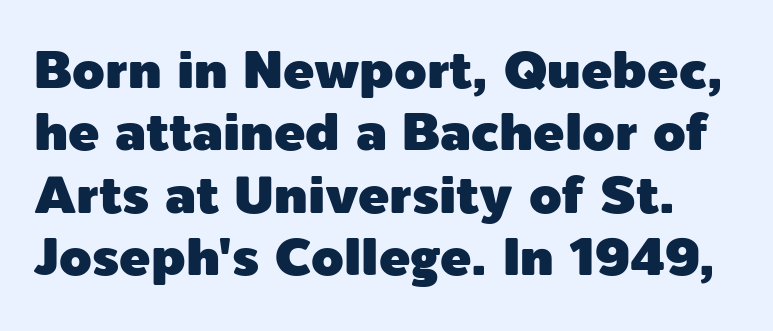
Letter spacing: default. Nope, not italic — everything's standing straight. A clean baseline with only descenders dipping below it. Is this a sans? Yes — the strokes have no serifs.
